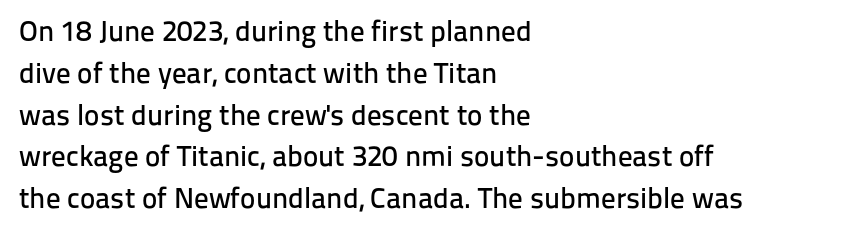
{"serif": "no", "italic": "no", "width": "normal", "stroke_contrast": "low", "x_height": "medium", "monospaced": "no", "underline": "no", "align": "left", "line_spacing": "normal", "line_spacing_ratio": 1.44, "letter_spacing": "normal", "letter_spacing_em": 0.0, "glyph_px": 29}
